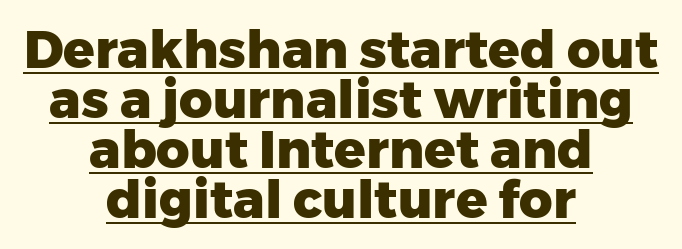
The image shows 52 px heavy sans-serif type, upright; set centered, tight line spacing (0.96x), normal letter spacing, underlined; low stroke contrast and a medium x-height.
